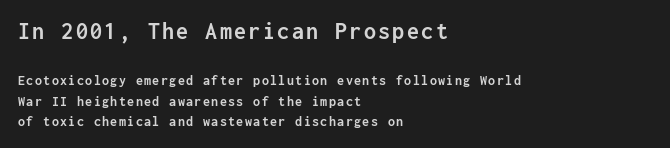
{"italic": "no", "bold": "yes", "underline": "no", "align": "left", "line_spacing": "normal", "line_spacing_ratio": 1.46, "larger_block": "first", "size_ratio": 1.71, "glyph_px": 24}
